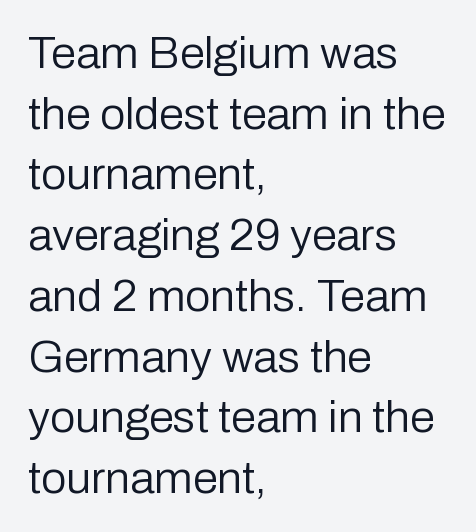
{"serif": "no", "italic": "no", "bold": "no", "weight": "regular", "width": "normal", "stroke_contrast": "low", "x_height": "medium", "monospaced": "no", "underline": "no", "align": "left", "line_spacing": "normal", "line_spacing_ratio": 1.35, "letter_spacing": "normal", "letter_spacing_em": 0.0, "glyph_px": 45}
